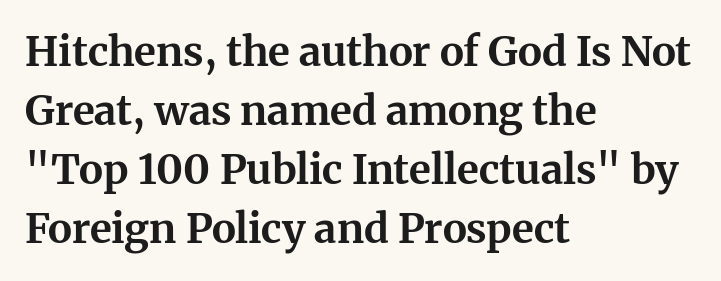
The image shows 41 px bold serif type, upright; set left-aligned, normal line spacing (1.44x), normal letter spacing, not underlined; medium stroke contrast and a medium x-height.
